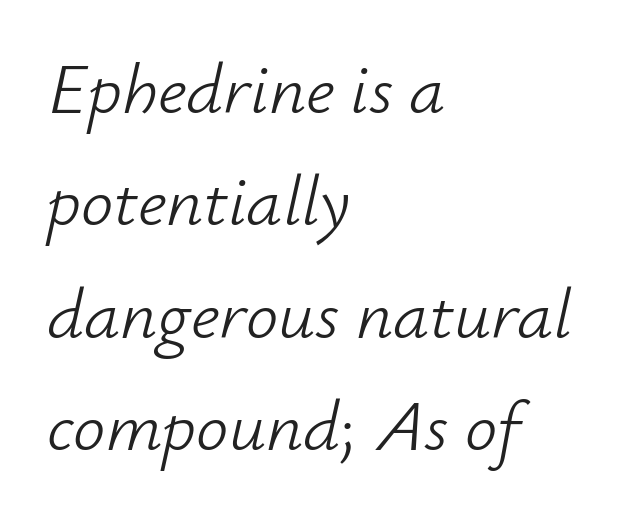
The lettering tilts uniformly, giving the passage an italic look. Plain, unruled lines of type. Leading: standard. Layout note: lines flush left. Short note: letters normally spaced.
